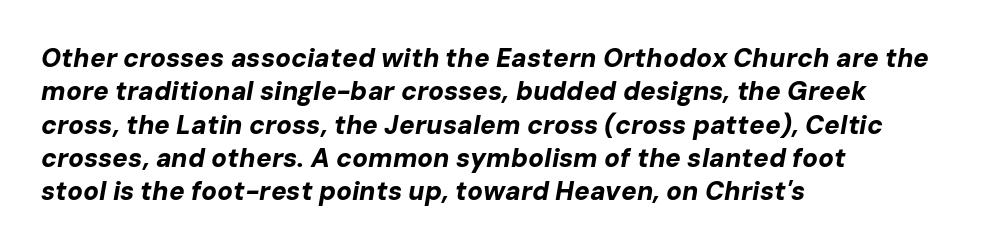
Has an underline been added? It has not. These lines were composed using italics. Caption: bold face, heavy strokes. The passage shown stacks its lines at a standard gap. Honestly, the letter spacing is just normal — you wouldn't notice it.
